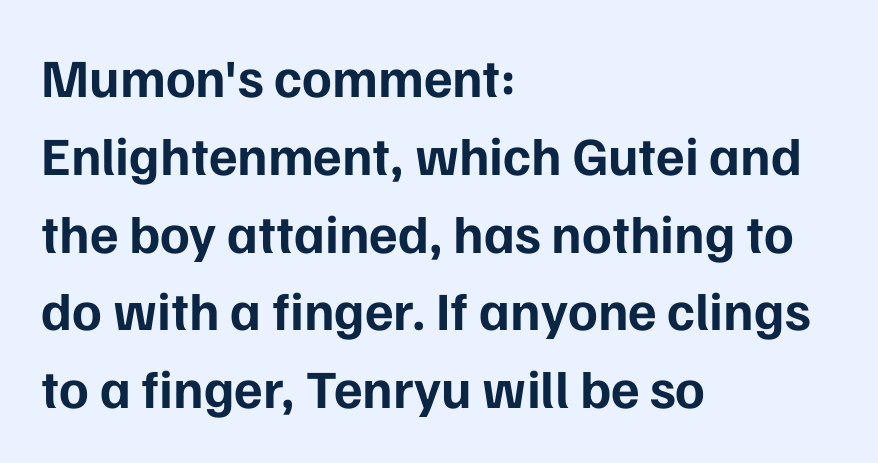
{"serif": "no", "italic": "no", "bold": "yes", "weight": "bold", "width": "normal", "stroke_contrast": "low", "x_height": "medium", "monospaced": "no", "underline": "no", "align": "left", "line_spacing": "normal", "line_spacing_ratio": 1.44, "letter_spacing": "normal", "letter_spacing_em": 0.0, "glyph_px": 54}
